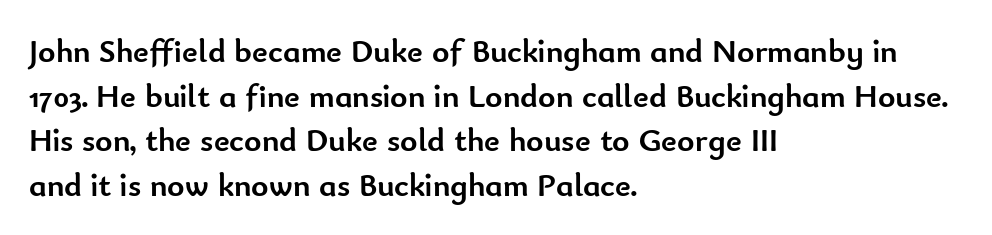
The image shows 33 px semibold sans-serif type, upright; set left-aligned, normal line spacing (1.35x), normal letter spacing, not underlined; low stroke contrast and a small x-height.
